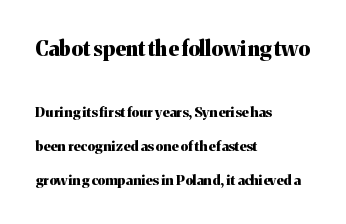
{"italic": "no", "bold": "yes", "underline": "no", "align": "left", "line_spacing": "loose", "line_spacing_ratio": 2.43, "letter_spacing": "normal", "letter_spacing_em": 0.0, "larger_block": "first", "size_ratio": 1.5, "glyph_px": 21}
